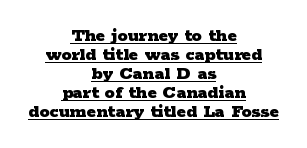
A centered setting, common on invitations and titles, is used for this passage. In terms of letterspacing, this is plain default setting. Every character sits straight up, as roman type does. Compared with undecorated copy, this sample adds a rule below the words.
